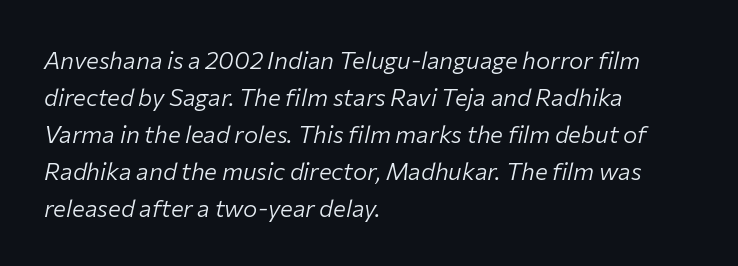
The image shows 24 px text type, italic (leaning right); set left-aligned, normal line spacing (1.54x), normal letter spacing, not underlined.
